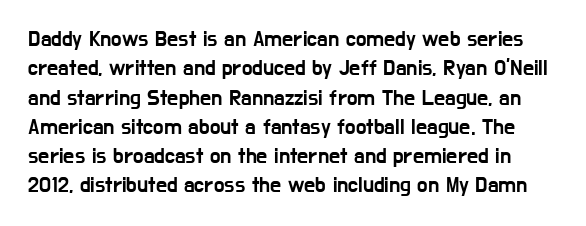
The letters stand straight up with perfectly vertical stems. The designer left line spacing at the default. Letter spacing: default. Words float on clear page, feet unadorned.
